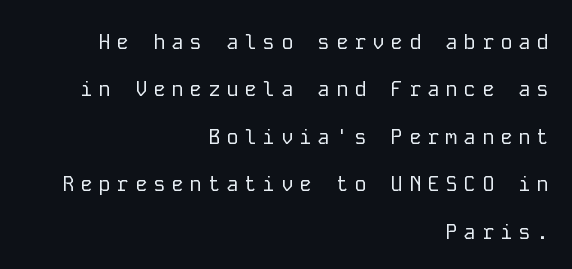
The image shows 21 px text type, upright; set right-aligned, loose line spacing (2.26x), unusually wide letter spacing (+0.27 em), not underlined.
